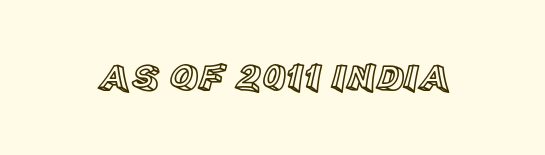
{"width": "normal", "x_height": "large", "monospaced": "no", "underline": "no", "letter_spacing": "normal", "letter_spacing_em": 0.0, "glyph_px": 39}
